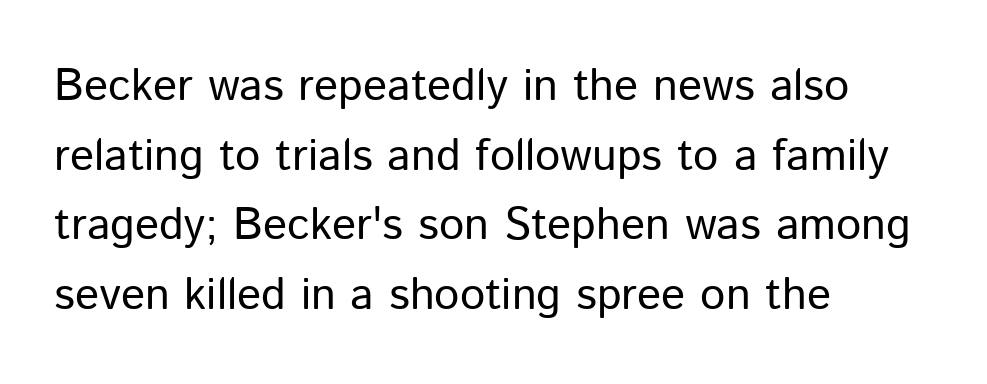
Q: Is the text bold? A: No.
Q: Is the text italic (slanted)? A: No, it is upright.
Q: Is the typeface a serif or a sans-serif typeface? A: Sans-serif.
Q: Is the text underlined? A: No.
Q: How is the paragraph aligned? A: Left-aligned.
Q: Is the spacing between letters normal or unusually wide? A: Normal.
Q: Is the spacing between lines tight, normal or loose? A: Normal.
Q: Width (condensed, normal, or wide)? A: Normal.
Q: Stroke contrast? A: Low.
Q: x-height? A: Medium.
Q: Monospaced? A: No.
